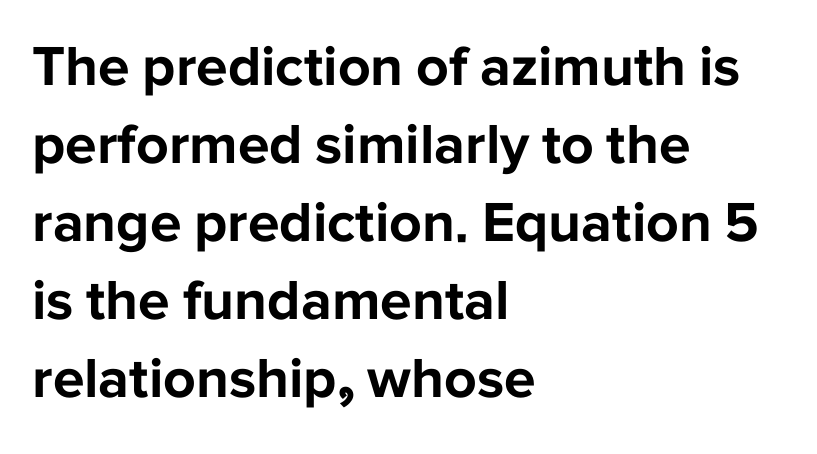
{"serif": "no", "italic": "no", "bold": "yes", "weight": "bold", "width": "normal", "stroke_contrast": "low", "x_height": "medium", "monospaced": "no", "underline": "no", "align": "left", "line_spacing": "normal", "line_spacing_ratio": 1.37, "letter_spacing": "normal", "letter_spacing_em": 0.0, "glyph_px": 57}
